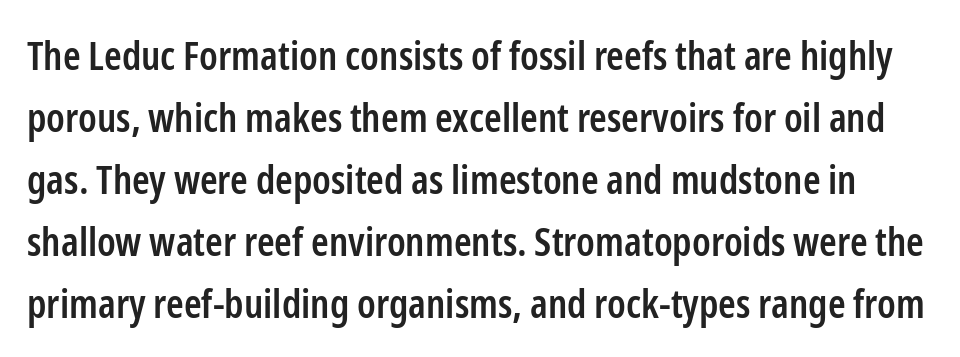
Stroke thickness is moderately raised; the sample reads as semibold. Posture: vertical. Unmarked baselines from the first word to the last. The passage shown is typed in a proportional face where columns would drift. Vertical spacing — default.
